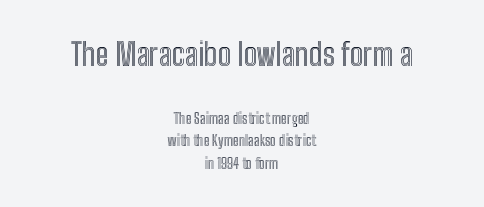
The image shows 31 px condensed type, upright; set centered, normal line spacing (1.61x), normal letter spacing, not underlined; the first (top) block is 2.21x larger; a medium x-height.
